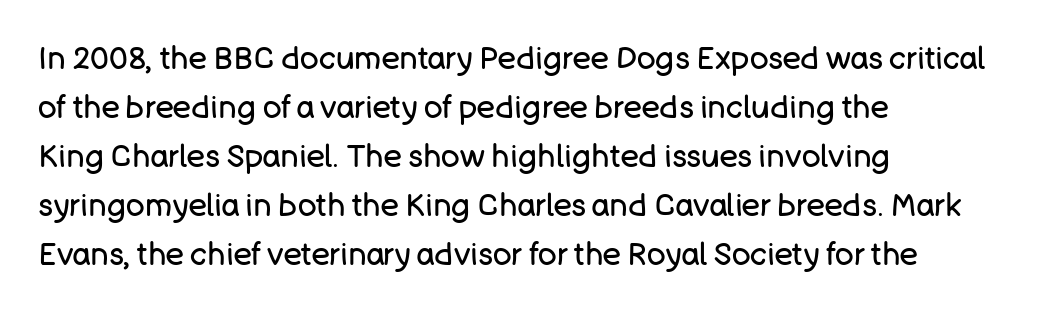
Q: Is the text bold? A: No.
Q: Is the text italic (slanted)? A: No, it is upright.
Q: Is the typeface a serif or a sans-serif typeface? A: Sans-serif.
Q: Is the text underlined? A: No.
Q: How is the paragraph aligned? A: Left-aligned.
Q: Is the spacing between letters normal or unusually wide? A: Normal.
Q: Is the spacing between lines tight, normal or loose? A: Normal.
Q: Width (condensed, normal, or wide)? A: Normal.
Q: Stroke contrast? A: Low.
Q: x-height? A: Large.
Q: Monospaced? A: No.
